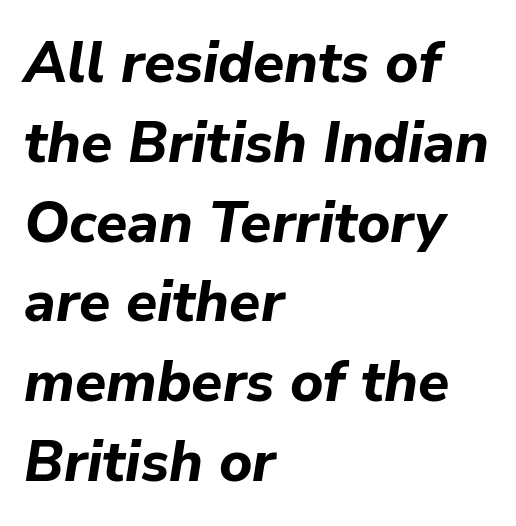
{"italic": "yes", "lean": "right", "slant_degrees": 9, "bold": "yes", "weight": "bold", "width": "normal", "stroke_contrast": "low", "x_height": "medium", "monospaced": "no", "underline": "no", "align": "left", "line_spacing": "normal", "line_spacing_ratio": 1.4, "letter_spacing": "normal", "letter_spacing_em": 0.0, "glyph_px": 57}
